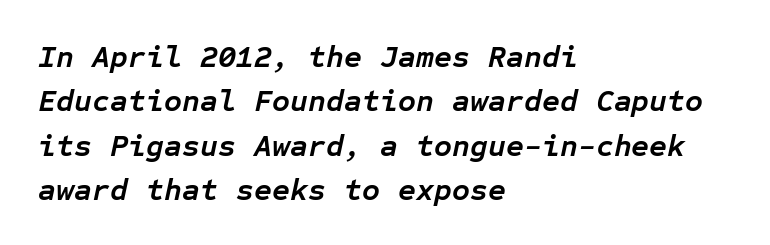
Here the designer chose a console-style face with uniform glyph widths. Strong, thick strokes mark this as bold type. Horizontally, the lines are justified to the leading edge only. Would a proofreader flag this as italicized? Yes. The block of text has a typical density, with ordinary space between rows. Look at the tracking — it's just the regular setting, nothing added.
